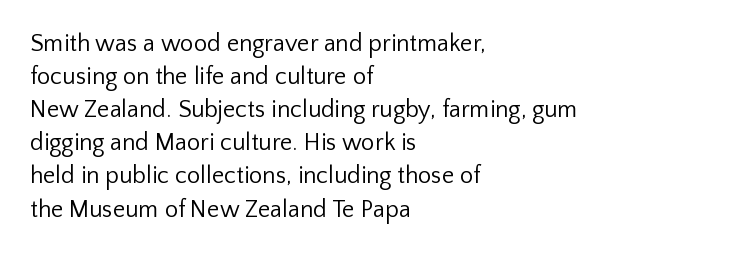
Horizontally, the lines are justified to the leading edge only. A roman cut, with each character standing at attention. The lines sit at an ordinary, default distance from one another. The font sits on the lighter half of the weight spectrum, regular included. Just letters on the line, the space beneath them empty. Standard letterfit; no display-style spreading of the glyphs.
